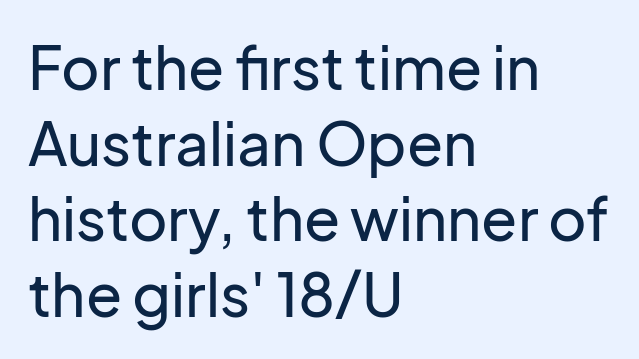
Q: Is the text italic (slanted)? A: No, it is upright.
Q: Is the typeface a serif or a sans-serif typeface? A: Sans-serif.
Q: Is the text underlined? A: No.
Q: How is the paragraph aligned? A: Left-aligned.
Q: Is the spacing between letters normal or unusually wide? A: Normal.
Q: Is the spacing between lines tight, normal or loose? A: Normal.
Q: Width (condensed, normal, or wide)? A: Normal.
Q: Stroke contrast? A: Low.
Q: x-height? A: Medium.
Q: Monospaced? A: No.
